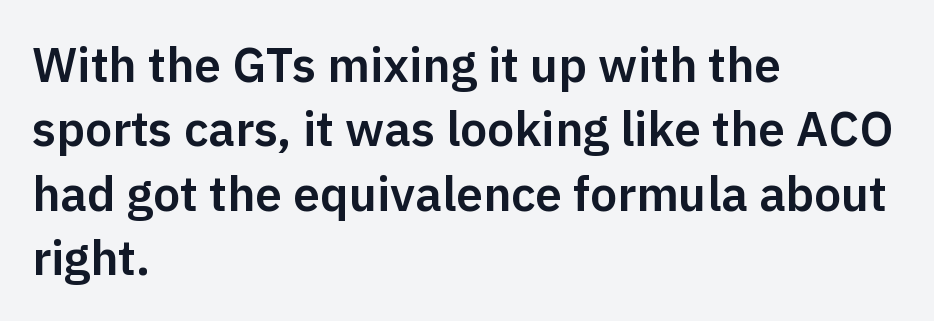
Q: Is the text italic (slanted)? A: No, it is upright.
Q: Is the typeface a serif or a sans-serif typeface? A: Sans-serif.
Q: Is the text underlined? A: No.
Q: How is the paragraph aligned? A: Left-aligned.
Q: Is the spacing between letters normal or unusually wide? A: Normal.
Q: Is the spacing between lines tight, normal or loose? A: Normal.
Q: Width (condensed, normal, or wide)? A: Normal.
Q: Stroke contrast? A: Low.
Q: x-height? A: Medium.
Q: Monospaced? A: No.
